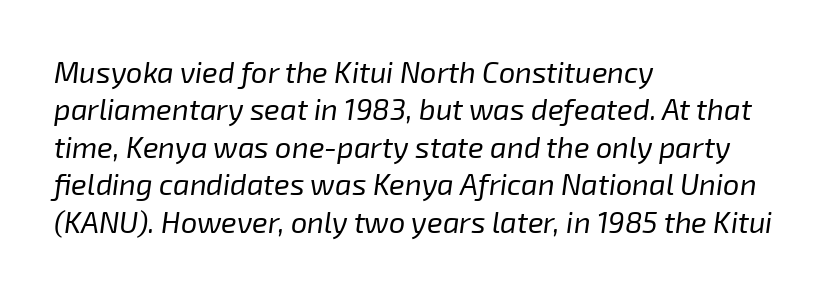
{"italic": "yes", "lean": "right", "slant_degrees": 8, "bold": "no", "weight": "regular", "width": "normal", "stroke_contrast": "low", "x_height": "medium", "monospaced": "no", "underline": "no", "align": "left", "line_spacing": "normal", "line_spacing_ratio": 1.29, "letter_spacing": "normal", "letter_spacing_em": 0.0, "glyph_px": 29}
